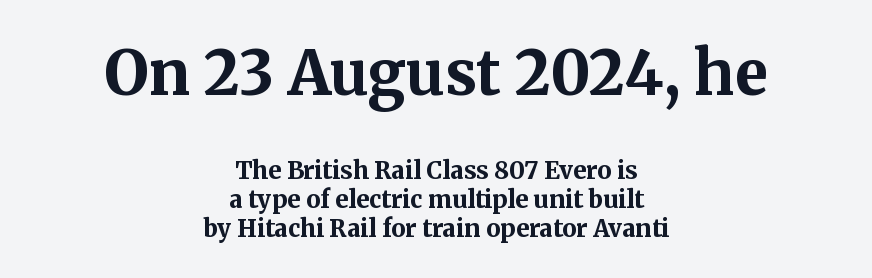
The image shows 61 px bold serif type, upright; set centered, line spacing 1.19x, normal letter spacing, not underlined; the first (top) block is 2.54x larger; medium stroke contrast and a medium x-height.
